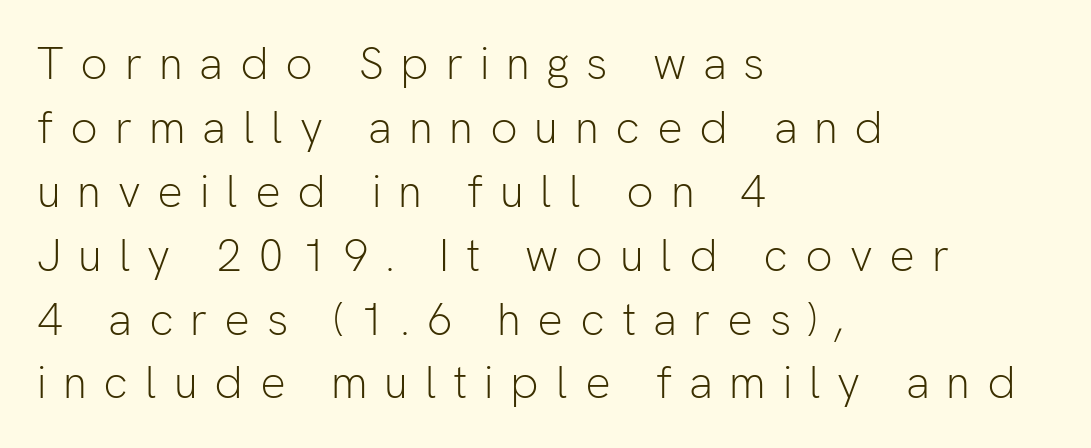
Q: Is the text bold? A: No.
Q: Is the text italic (slanted)? A: No, it is upright.
Q: Is the typeface a serif or a sans-serif typeface? A: Sans-serif.
Q: Is the text underlined? A: No.
Q: How is the paragraph aligned? A: Left-aligned.
Q: Is the spacing between letters normal or unusually wide? A: Unusually wide.
Q: Is the spacing between lines tight, normal or loose? A: Normal.
Q: Width (condensed, normal, or wide)? A: Normal.
Q: Stroke contrast? A: Low.
Q: x-height? A: Medium.
Q: Monospaced? A: No.
